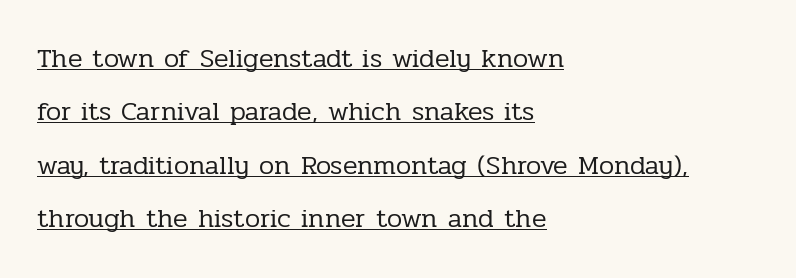
Q: Is the text bold? A: No.
Q: Is the text italic (slanted)? A: No, it is upright.
Q: Is the text underlined? A: Yes.
Q: How is the paragraph aligned? A: Left-aligned.
Q: Is the spacing between letters normal or unusually wide? A: Normal.
Q: Is the spacing between lines tight, normal or loose? A: Loose.
